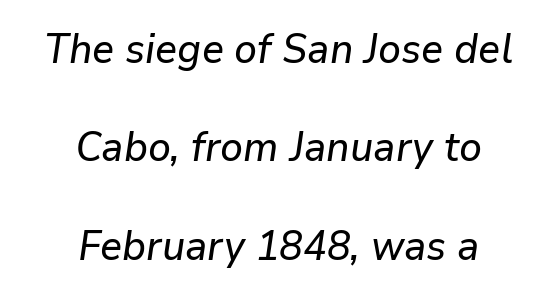
Q: Is the text italic (slanted)? A: Yes, it leans right by about 9 degrees.
Q: Is the text underlined? A: No.
Q: How is the paragraph aligned? A: Centered.
Q: Is the spacing between letters normal or unusually wide? A: Normal.
Q: Is the spacing between lines tight, normal or loose? A: Loose.
Q: Width (condensed, normal, or wide)? A: Normal.
Q: Stroke contrast? A: Low.
Q: x-height? A: Medium.
Q: Monospaced? A: No.
